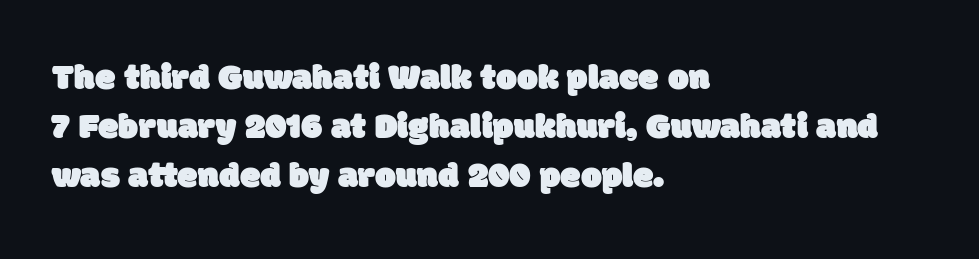
Descenders are the only things crossing below the line. The rendering uses natural spacing where letterforms have individual widths. Left-aligned paragraph, ragged on the right. The letters carry no serifs — their stems end cleanly without finishing strokes. The lines sit at an ordinary, default distance from one another.
